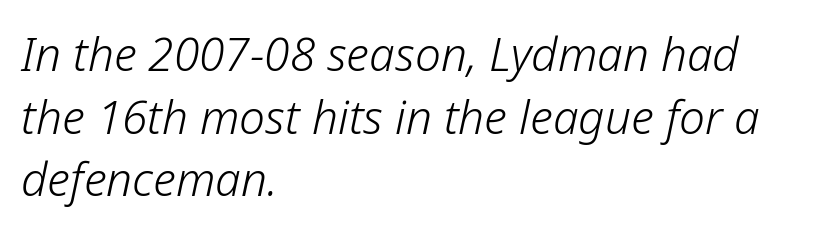
Caption: standard tracking, unaltered. Reading down the column, the eye jumps a familiar distance to each next line. The gap between lines stays unmarked. An italicized treatment has been applied to the whole sample.
